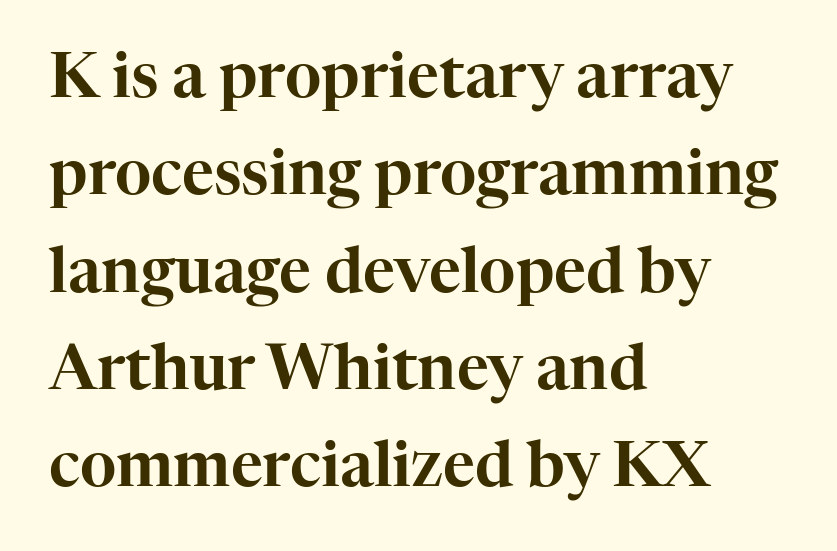
Q: Is the text italic (slanted)? A: No, it is upright.
Q: Is the typeface a serif or a sans-serif typeface? A: Serif.
Q: Is the text underlined? A: No.
Q: How is the paragraph aligned? A: Left-aligned.
Q: Is the spacing between letters normal or unusually wide? A: Normal.
Q: Is the spacing between lines tight, normal or loose? A: Normal.
Q: Width (condensed, normal, or wide)? A: Normal.
Q: Stroke contrast? A: High.
Q: x-height? A: Medium.
Q: Monospaced? A: No.
